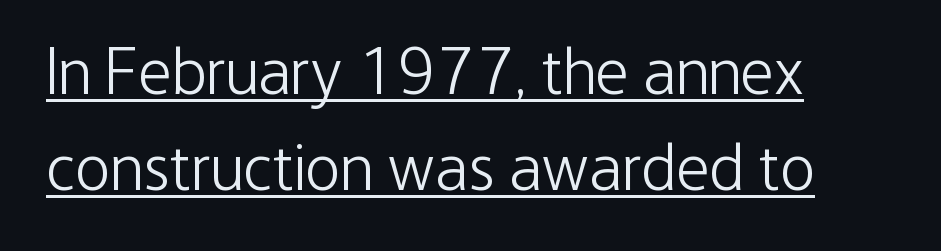
{"serif": "no", "italic": "no", "bold": "no", "weight": "light", "width": "condensed", "stroke_contrast": "low", "x_height": "medium", "monospaced": "no", "underline": "yes", "align": "left", "line_spacing": "normal", "line_spacing_ratio": 1.45, "letter_spacing": "normal", "letter_spacing_em": 0.0, "glyph_px": 66}
